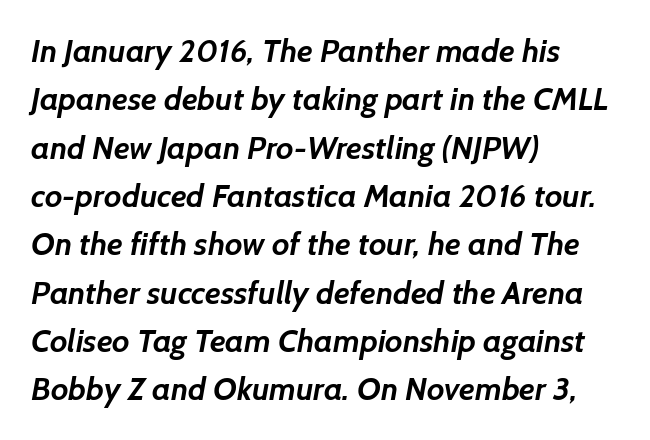
The image shows 32 px semibold sans-serif type; set left-aligned, normal line spacing (1.51x), normal letter spacing, not underlined; low stroke contrast and a medium x-height.
